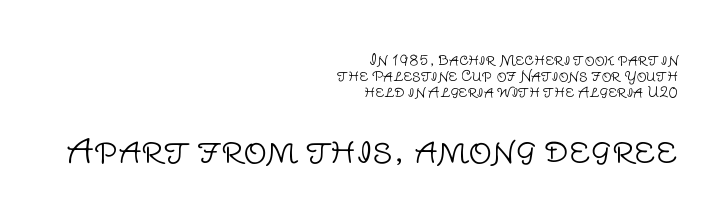
Compared with a typical body face, this is equally light or lighter still. Closely set lines give the paragraph a compact silhouette. Quick note: underline off.
